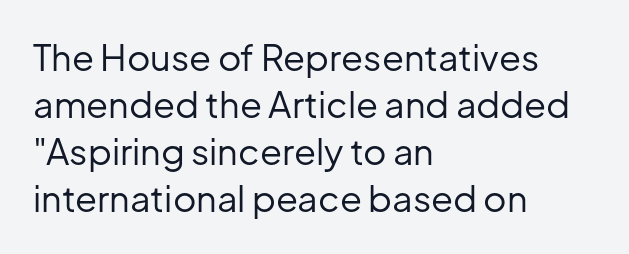
The image shows 36 px regular-weight sans-serif type, upright; set left-aligned, normal line spacing (1.31x), normal letter spacing, not underlined; low stroke contrast and a medium x-height.
